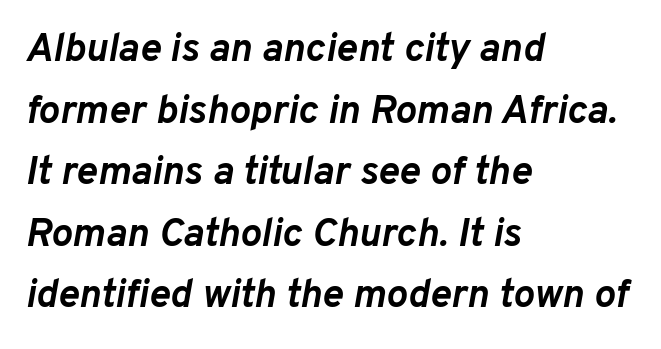
{"italic": "yes", "lean": "right", "slant_degrees": 10, "bold": "yes", "weight": "semibold", "width": "normal", "stroke_contrast": "low", "x_height": "medium", "monospaced": "no", "underline": "no", "align": "left", "line_spacing": "normal", "line_spacing_ratio": 1.54, "letter_spacing": "normal", "letter_spacing_em": 0.0, "glyph_px": 40}
